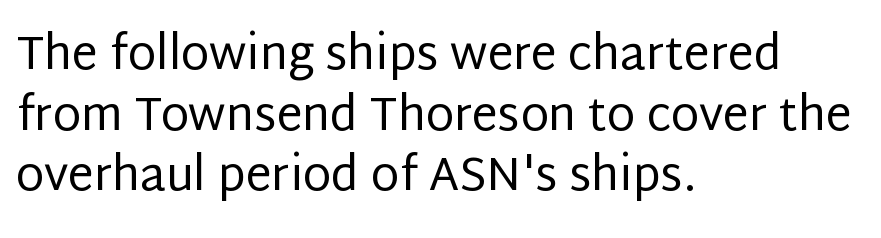
Q: Is the text bold? A: No.
Q: Is the text italic (slanted)? A: No, it is upright.
Q: Is the typeface a serif or a sans-serif typeface? A: Sans-serif.
Q: Is the text underlined? A: No.
Q: How is the paragraph aligned? A: Left-aligned.
Q: Is the spacing between letters normal or unusually wide? A: Normal.
Q: Is the spacing between lines tight, normal or loose? A: Normal.
Q: Width (condensed, normal, or wide)? A: Normal.
Q: Stroke contrast? A: Low.
Q: x-height? A: Large.
Q: Monospaced? A: No.
